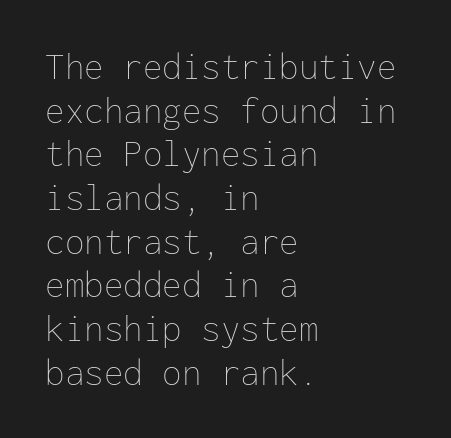
The axis of the letterforms is exactly vertical. Rule under the text: the space is simply empty. The typesetting does not lean heavy: it is not bold. Caption: standard tracking, unaltered. Visually the block forms a straight wall on the left and a jagged coastline on the right. Regarding leading, the lines here are crowded together.
